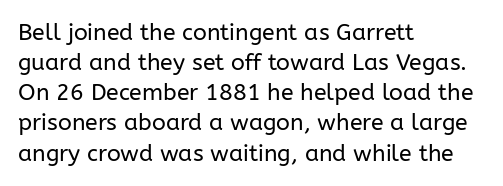
Teacher's note: observe the even left margin — that is flush-left alignment. Does extra space separate the letters? No, they use regular spacing. In terms of posture, this sample is upright. The glyphs are unaccompanied by any horizontal stroke below them. The lines sit at an ordinary, default distance from one another.
